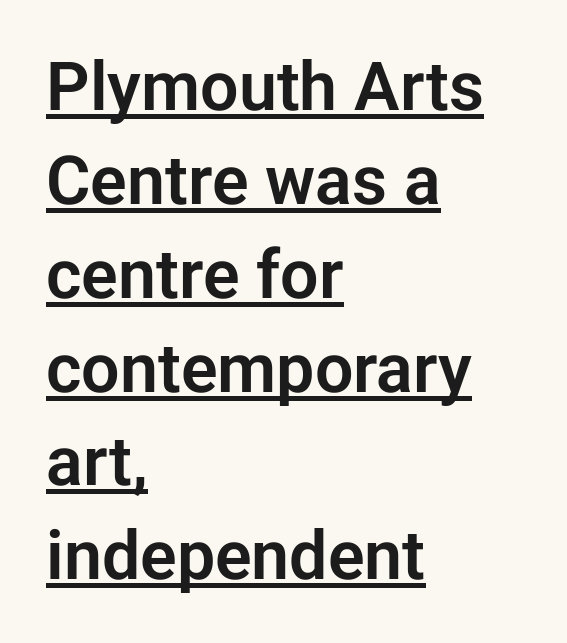
Q: Is the text italic (slanted)? A: No, it is upright.
Q: Is the typeface a serif or a sans-serif typeface? A: Sans-serif.
Q: Is the text underlined? A: Yes.
Q: How is the paragraph aligned? A: Left-aligned.
Q: Is the spacing between letters normal or unusually wide? A: Normal.
Q: Is the spacing between lines tight, normal or loose? A: Normal.
Q: Width (condensed, normal, or wide)? A: Normal.
Q: Stroke contrast? A: Low.
Q: x-height? A: Medium.
Q: Monospaced? A: No.
